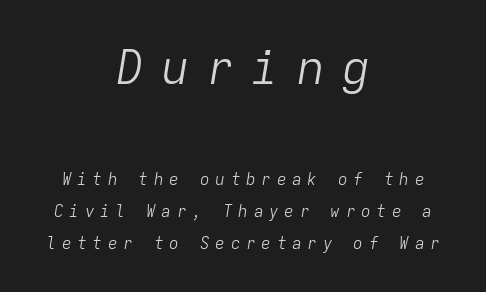
Quick note: interline space is abundant. Honestly, the letter spacing is so wide it's the main thing you notice. On a weight scale, this lands at 450 or below. Think of a typewriter: that constant character pitch is what you see here.
